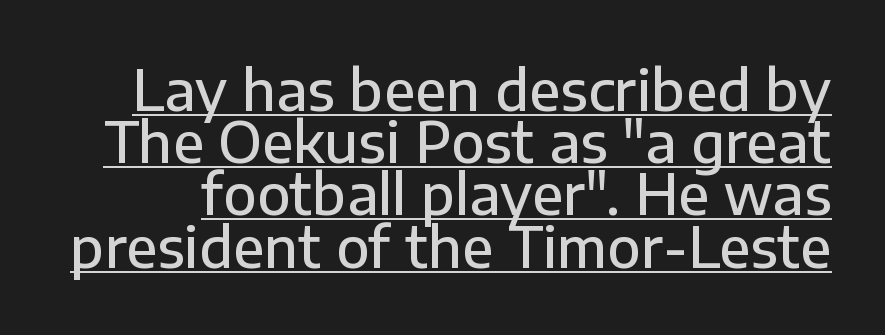
Q: Is the text bold? A: Semi-bold.
Q: Is the text italic (slanted)? A: No, it is upright.
Q: Is the typeface a serif or a sans-serif typeface? A: Sans-serif.
Q: Is the text underlined? A: Yes.
Q: Is the spacing between letters normal or unusually wide? A: Normal.
Q: Is the spacing between lines tight, normal or loose? A: Tight.
Q: Width (condensed, normal, or wide)? A: Normal.
Q: Stroke contrast? A: Low.
Q: x-height? A: Medium.
Q: Monospaced? A: No.
